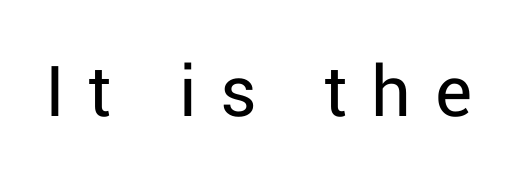
Note the varied advance widths — an 'i' is clearly narrower than an 'm'. The zone under the glyphs is completely vacant. The face looks like a standard text weight, possibly lighter. You can tell from the bare stems that sans-serif type was used. The face used here is rendered with a markedly widened letterfit. The lettering stays uniformly vertical, giving the passage a roman look.
